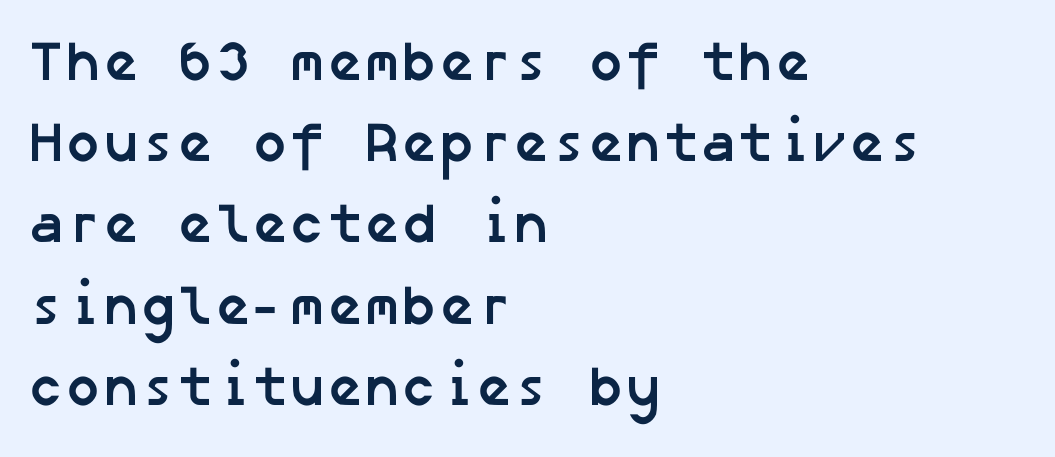
{"serif": "no", "bold": "yes", "weight": "semibold", "width": "normal", "stroke_contrast": "low", "x_height": "medium", "underline": "no", "align": "left", "line_spacing": "normal", "line_spacing_ratio": 1.45, "letter_spacing": "normal", "letter_spacing_em": 0.0, "glyph_px": 56}
